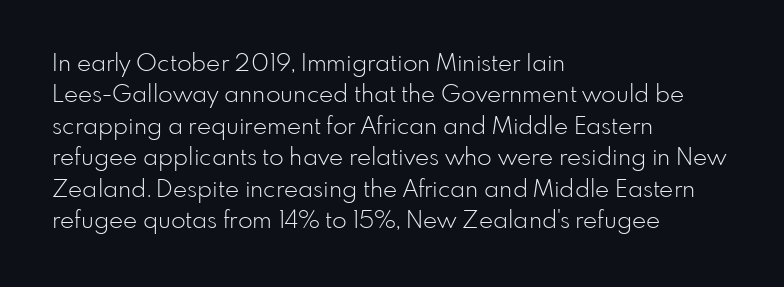
{"italic": "no", "bold": "no", "underline": "no", "align": "left", "line_spacing": "normal", "line_spacing_ratio": 1.31, "letter_spacing": "normal", "letter_spacing_em": 0.0, "glyph_px": 24}
